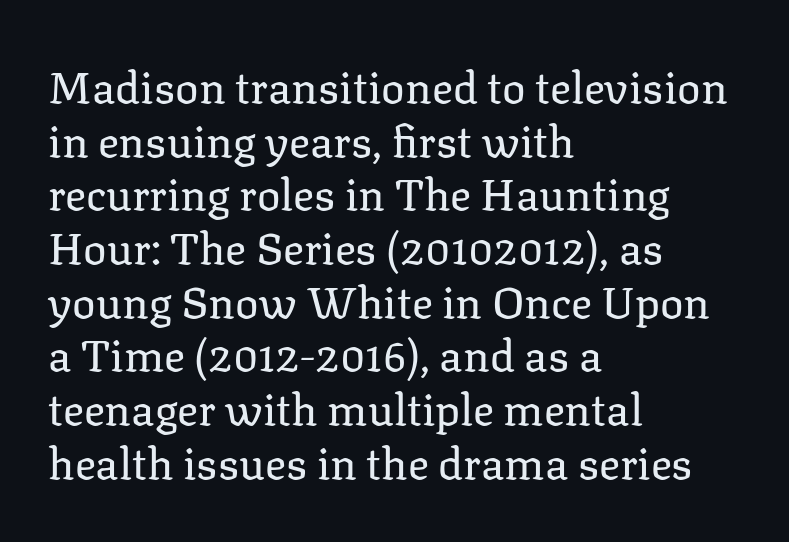
The image shows 44 px regular-weight serif type, upright; set left-aligned, line spacing 1.22x, normal letter spacing, not underlined; low stroke contrast and a medium x-height.
